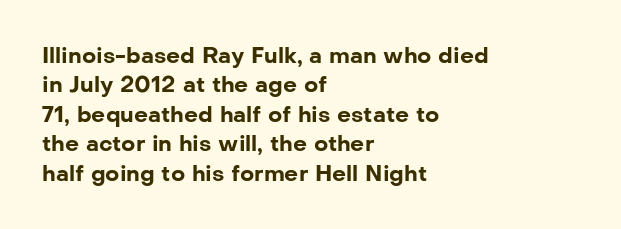
Q: Is the text bold? A: Yes.
Q: Is the text italic (slanted)? A: No, it is upright.
Q: Is the text underlined? A: No.
Q: How is the paragraph aligned? A: Left-aligned.
Q: Is the spacing between letters normal or unusually wide? A: Normal.
Q: Is the spacing between lines tight, normal or loose? A: Normal.
